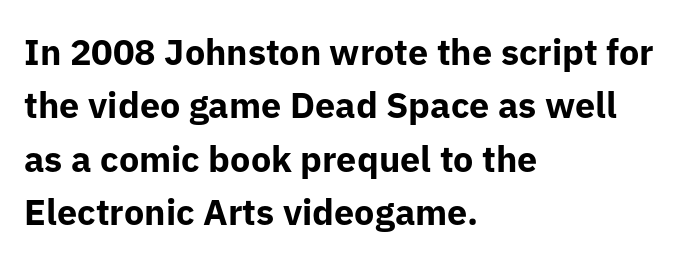
Q: Is the text bold? A: Yes.
Q: Is the text italic (slanted)? A: No, it is upright.
Q: Is the typeface a serif or a sans-serif typeface? A: Sans-serif.
Q: Is the text underlined? A: No.
Q: How is the paragraph aligned? A: Left-aligned.
Q: Is the spacing between letters normal or unusually wide? A: Normal.
Q: Is the spacing between lines tight, normal or loose? A: Normal.
Q: Width (condensed, normal, or wide)? A: Normal.
Q: Stroke contrast? A: Low.
Q: x-height? A: Medium.
Q: Monospaced? A: No.
